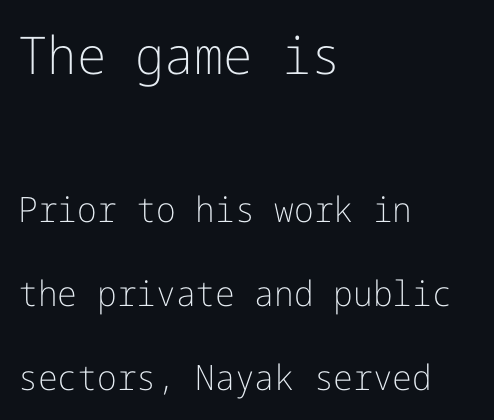
This layout puts the oversized block above and the modest block below. Type style note: lacks serifs. Check the space under the baseline: it is left empty. Does the copy run flush right? No — it runs flush left. Bold? No — there's no thickening of the strokes. Vertical strokes here are truly vertical.
